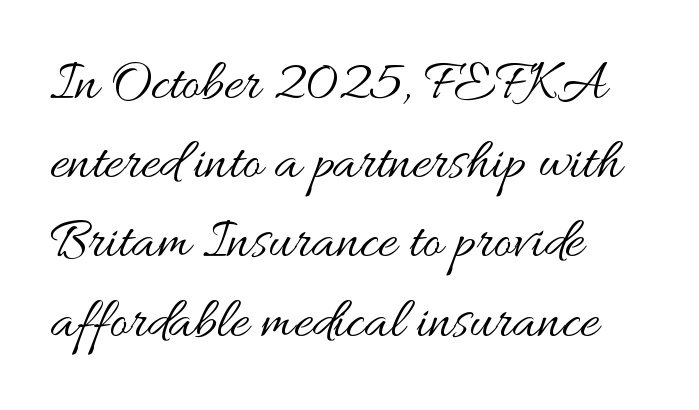
{"bold": "no", "weight": "regular", "width": "wide", "stroke_contrast": "medium", "x_height": "small", "monospaced": "no", "underline": "no", "align": "left", "line_spacing": "normal", "line_spacing_ratio": 1.39, "letter_spacing": "normal", "letter_spacing_em": 0.0, "glyph_px": 57}
